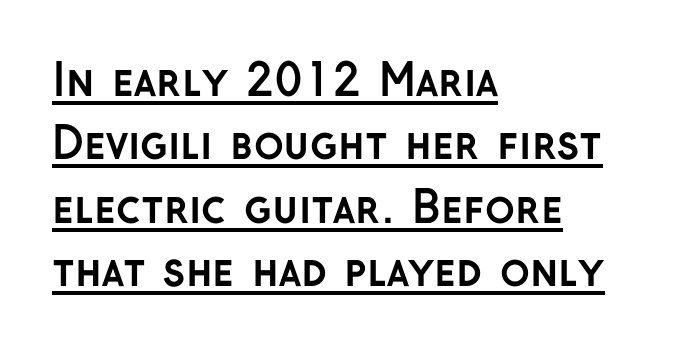
The passage shown is typeset with a sans-serif family. Tall strokes in this sample are plumb rather than angled. If you drew a ruler down the left edge, every line would touch it. The lettering is marked with a stroke running underneath it. Do the characters align in a grid? No, the font is proportional.
